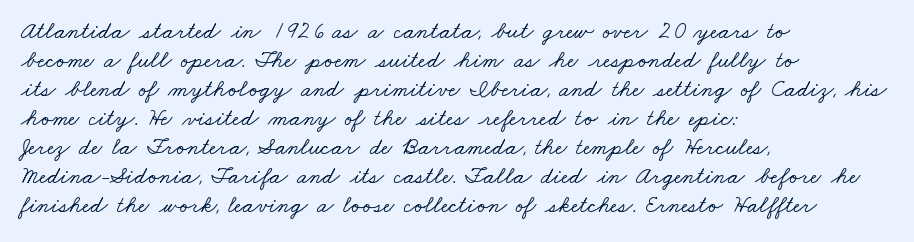
{"underline": "no", "align": "left", "line_spacing_ratio": 1.21, "letter_spacing": "normal", "letter_spacing_em": 0.0, "glyph_px": 24}
